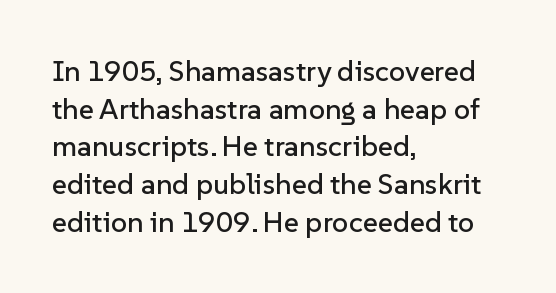
{"serif": "no", "italic": "no", "width": "normal", "stroke_contrast": "low", "x_height": "medium", "monospaced": "no", "underline": "no", "align": "left", "line_spacing": "normal", "line_spacing_ratio": 1.3, "letter_spacing": "normal", "letter_spacing_em": 0.0, "glyph_px": 29}
